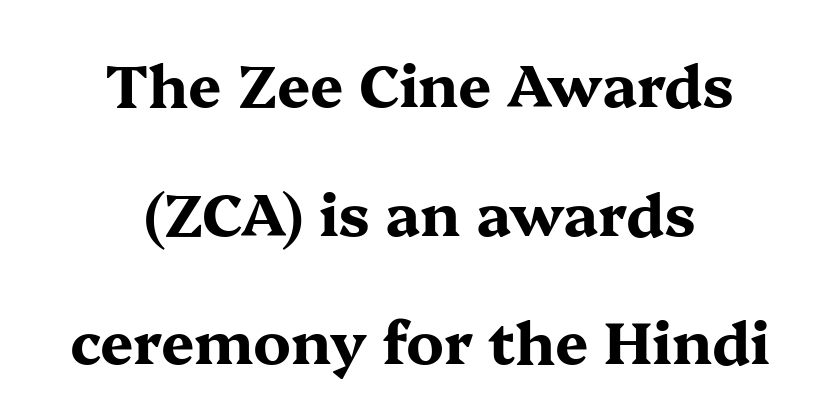
{"serif": "yes", "italic": "no", "bold": "yes", "weight": "bold", "width": "wide", "stroke_contrast": "medium", "x_height": "medium", "monospaced": "no", "underline": "no", "align": "center", "line_spacing": "loose", "line_spacing_ratio": 2.18, "letter_spacing": "normal", "letter_spacing_em": 0.0, "glyph_px": 59}
